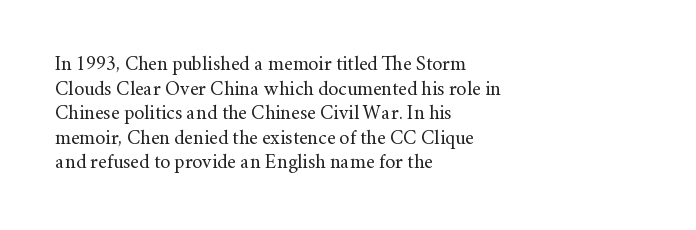
Q: Is the text bold? A: No.
Q: Is the text italic (slanted)? A: No, it is upright.
Q: Is the text underlined? A: No.
Q: How is the paragraph aligned? A: Left-aligned.
Q: Is the spacing between letters normal or unusually wide? A: Normal.
